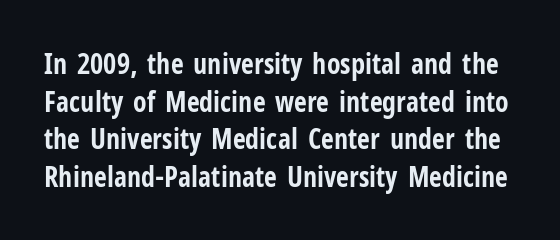
Q: Is the text bold? A: Yes.
Q: Is the text italic (slanted)? A: No, it is upright.
Q: Is the typeface a serif or a sans-serif typeface? A: Sans-serif.
Q: Is the text underlined? A: No.
Q: Is the spacing between letters normal or unusually wide? A: Normal.
Q: Is the spacing between lines tight, normal or loose? A: Normal.
Q: Width (condensed, normal, or wide)? A: Condensed.
Q: Stroke contrast? A: Low.
Q: x-height? A: Medium.
Q: Monospaced? A: No.
